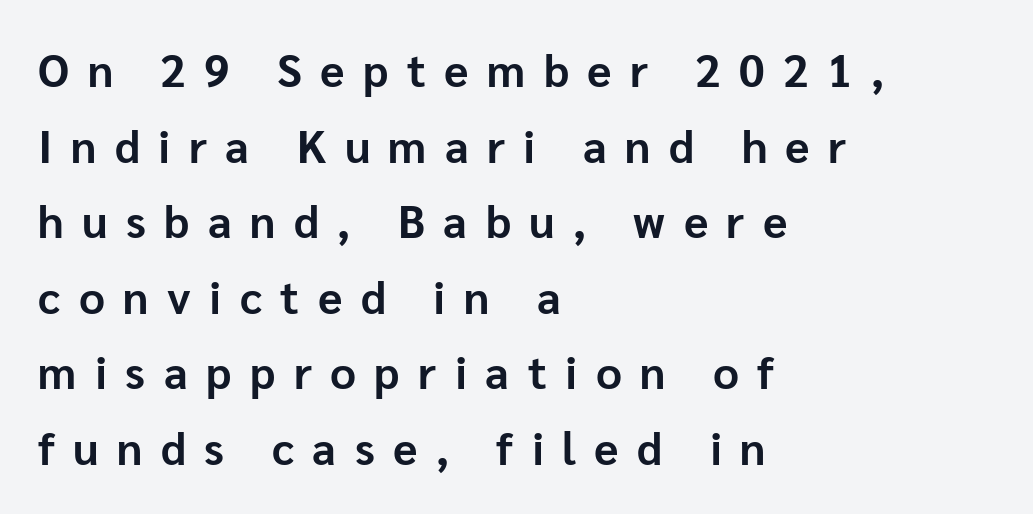
The image shows 45 px bold sans-serif type, upright; set left-aligned, normal line spacing (1.68x), unusually wide letter spacing (+0.41 em), not underlined; low stroke contrast and a medium x-height.
